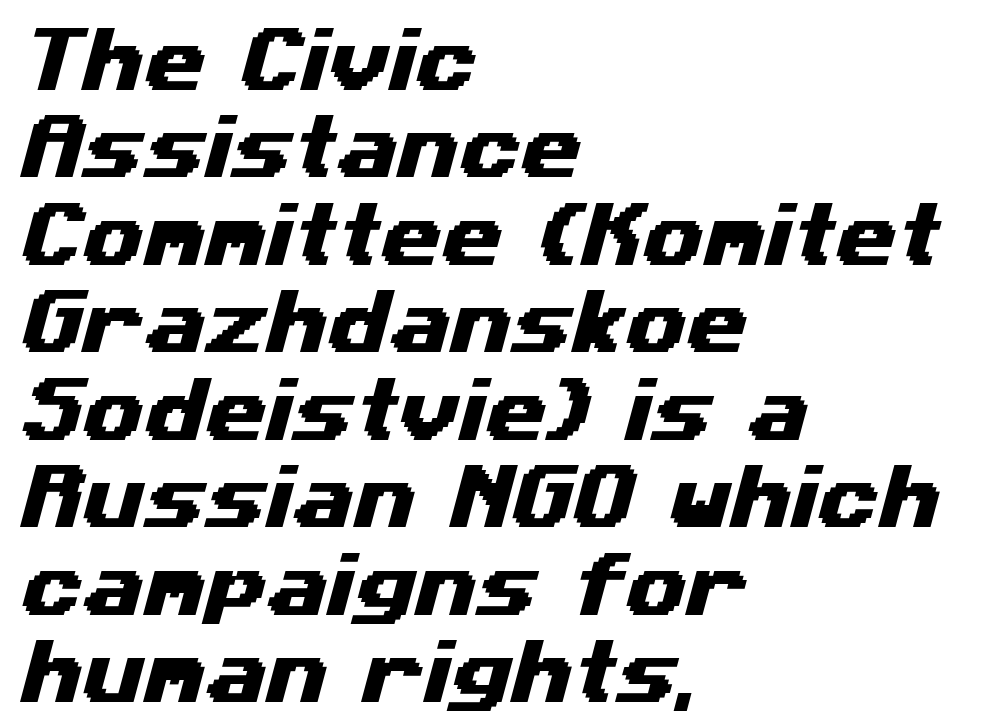
The image shows 70 px wide sans-serif type; set left-aligned, normal line spacing (1.25x), normal letter spacing, not underlined; medium stroke contrast and a medium x-height.
